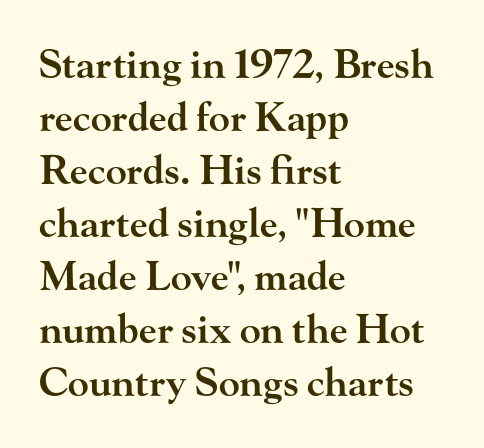
The image shows 39 px semibold, wide serif type, upright; set left-aligned, normal line spacing (1.36x), normal letter spacing, not underlined; high stroke contrast and a small x-height.
